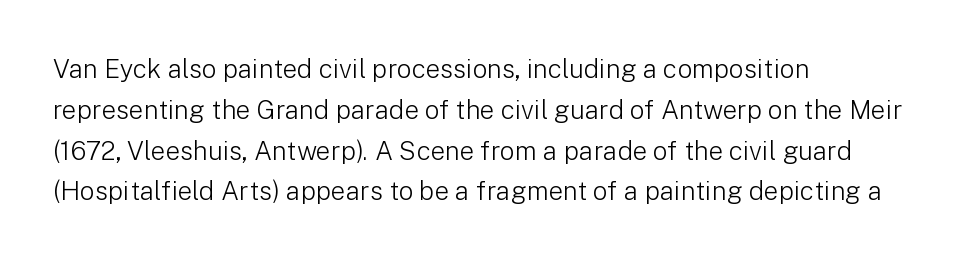
The image shows 26 px text type, upright; set left-aligned, normal line spacing (1.57x), normal letter spacing, not underlined.
